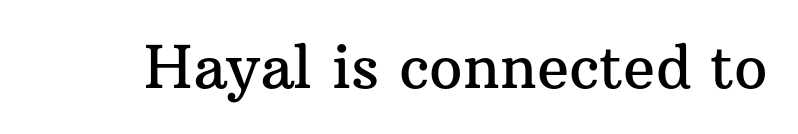
Lines of text with bare space underneath. Think of a printed novel: that variable character pitch is what you see here. These lines are composed in type with serifs. There is no visible air inserted between adjacent glyphs. Unlike italic type, these characters show no tilt at all.
